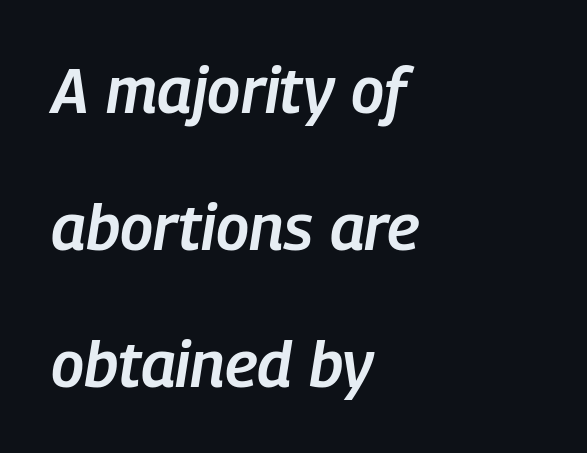
{"italic": "yes", "lean": "right", "slant_degrees": 9, "bold": "semi", "weight": "semibold", "width": "condensed", "stroke_contrast": "low", "x_height": "medium", "monospaced": "no", "underline": "no", "align": "left", "line_spacing": "loose", "line_spacing_ratio": 2.14, "letter_spacing": "normal", "letter_spacing_em": 0.0, "glyph_px": 64}
